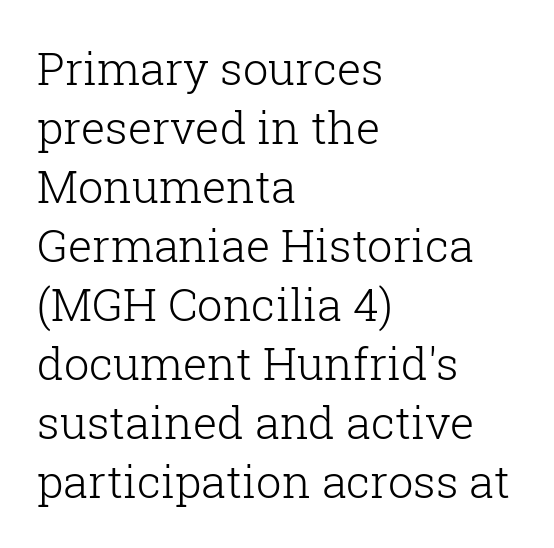
The characters are drawn with everyday or finer stroke widths. Spacing verdict: proportional, widths tailored to each character. The letters sit at their default tracking, neither squeezed nor spread. This rendering features lettering with no underline. Each line starts at the same left margin while the right side varies. The letters stand upright; this is a roman face.
